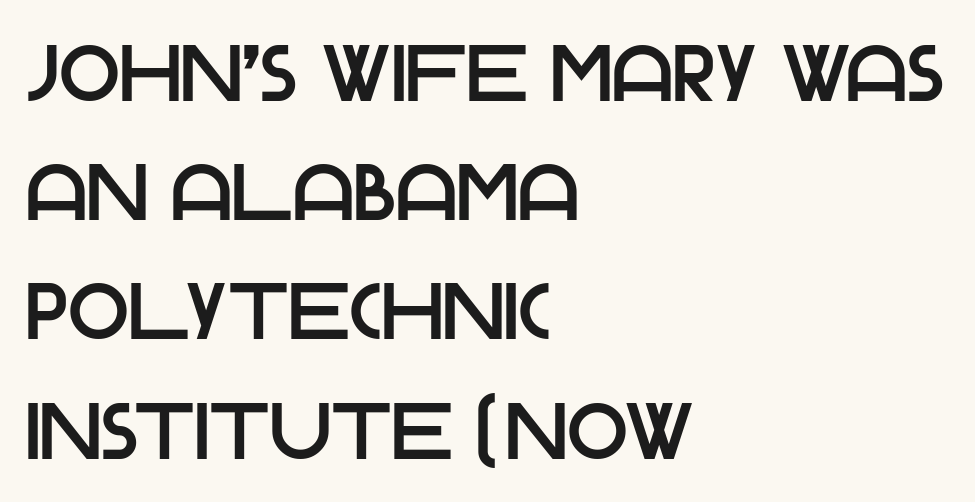
Q: Is the text italic (slanted)? A: No, it is upright.
Q: Is the typeface a serif or a sans-serif typeface? A: Sans-serif.
Q: Is the text underlined? A: No.
Q: How is the paragraph aligned? A: Left-aligned.
Q: Is the spacing between letters normal or unusually wide? A: Normal.
Q: Is the spacing between lines tight, normal or loose? A: Normal.
Q: Width (condensed, normal, or wide)? A: Normal.
Q: Stroke contrast? A: Low.
Q: x-height? A: Large.
Q: Monospaced? A: No.
